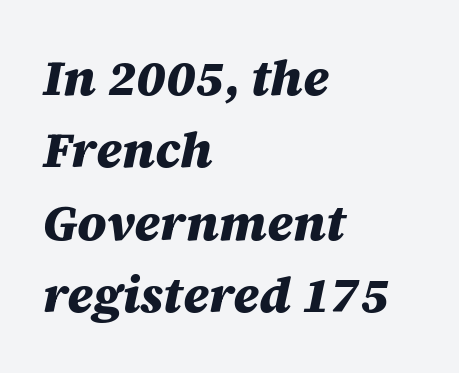
The image shows 50 px heavy type, italic (leaning right); set left-aligned, normal line spacing (1.45x), normal letter spacing, not underlined; medium stroke contrast and a large x-height.
